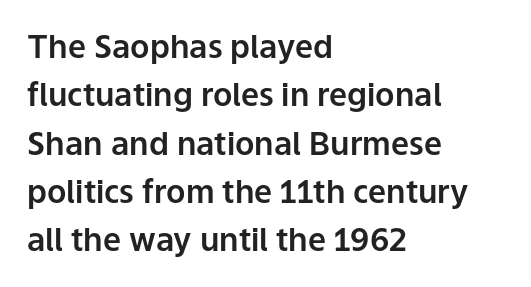
Unmarked baselines from the first word to the last. Each letter keeps its own natural width here, so spacing adapts to shape. The block of text has a typical density, with ordinary space between rows. Observe the absence of serifs on each vertical stroke in this sample.
